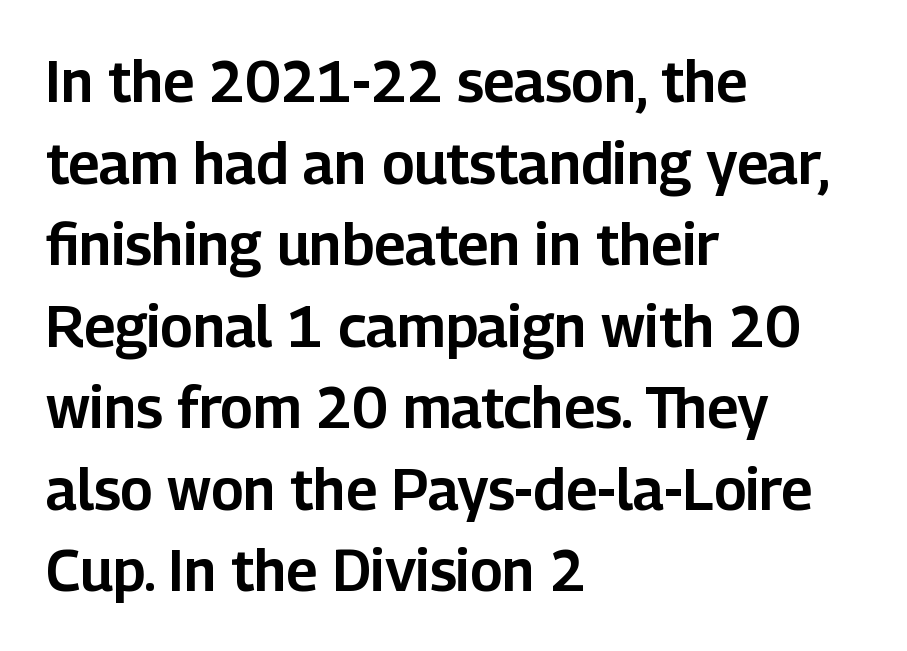
{"serif": "no", "italic": "no", "width": "normal", "stroke_contrast": "low", "x_height": "medium", "monospaced": "no", "underline": "no", "align": "left", "line_spacing": "normal", "line_spacing_ratio": 1.43, "letter_spacing": "normal", "letter_spacing_em": 0.0, "glyph_px": 57}
